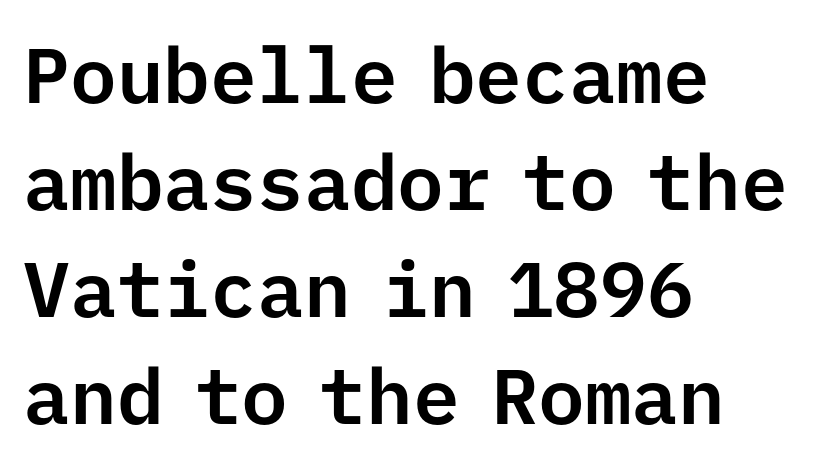
Q: Is the text italic (slanted)? A: No, it is upright.
Q: Is the typeface a serif or a sans-serif typeface? A: Sans-serif.
Q: Is the text underlined? A: No.
Q: How is the paragraph aligned? A: Left-aligned.
Q: Is the spacing between letters normal or unusually wide? A: Normal.
Q: Is the spacing between lines tight, normal or loose? A: Normal.
Q: Width (condensed, normal, or wide)? A: Normal.
Q: Stroke contrast? A: Low.
Q: x-height? A: Medium.
Q: Monospaced? A: Yes.
